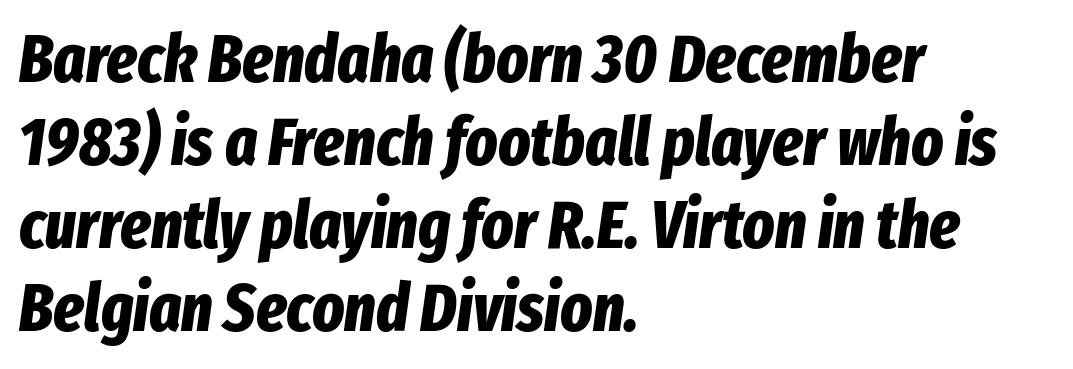
The image shows 67 px bold, condensed type, italic (leaning right); set left-aligned, line spacing 1.24x, normal letter spacing, not underlined; low stroke contrast and a medium x-height.
